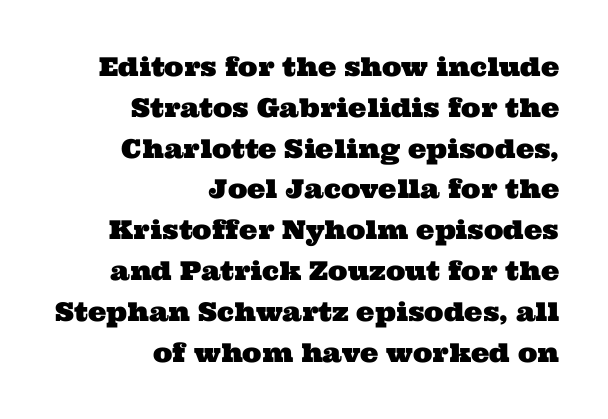
Q: Is the text underlined? A: No.
Q: How is the paragraph aligned? A: Right-aligned.
Q: Is the spacing between letters normal or unusually wide? A: Normal.
Q: Is the spacing between lines tight, normal or loose? A: Normal.
